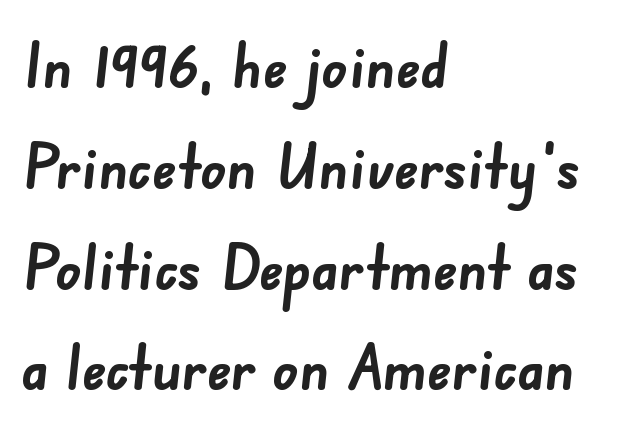
The rendering uses natural spacing where letterforms have individual widths. How are the letters spaced? Ordinarily, with no added tracking. Students, observe: this is what conventionally led text looks like. As a designer I'd log this as weight 700, bold.
